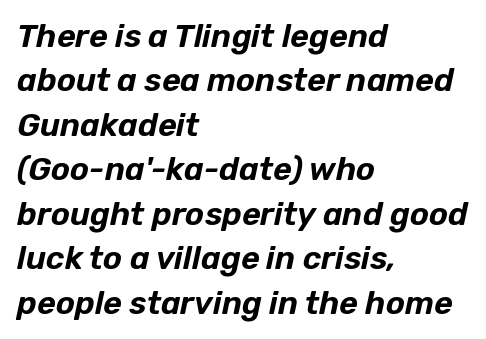
Q: Is the text italic (slanted)? A: Yes, it leans right by about 12 degrees.
Q: Is the text underlined? A: No.
Q: How is the paragraph aligned? A: Left-aligned.
Q: Is the spacing between letters normal or unusually wide? A: Normal.
Q: Is the spacing between lines tight, normal or loose? A: Normal.
Q: Width (condensed, normal, or wide)? A: Normal.
Q: Stroke contrast? A: Low.
Q: x-height? A: Medium.
Q: Monospaced? A: No.
